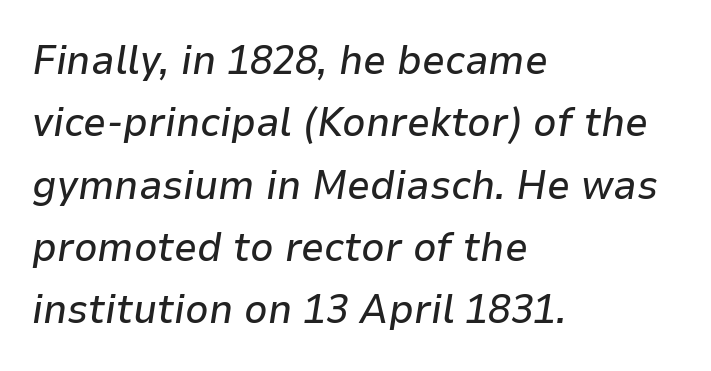
The image shows 41 px text type, italic (leaning right); set left-aligned, normal line spacing (1.52x), normal letter spacing, not underlined; low stroke contrast and a medium x-height.
